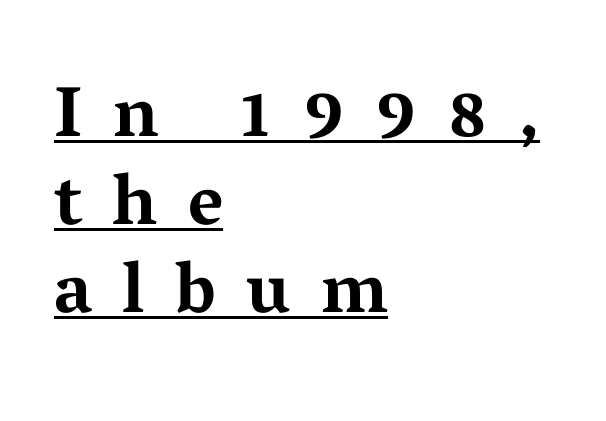
Each line starts at the same left margin while the right side varies. Heavy-handed strokes throughout: this text is bold. The face used here is proportionally spaced, like ordinary book or web type. These lines were composed using upright roman letters. Short note: letters widely spaced. Check where the strokes stop: tiny serifs finish them off.
